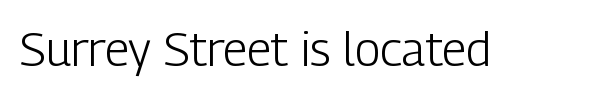
Weight class: somewhere from thin through regular. Italic: no, the glyphs are upright roman. Nobody touched the tracking dial on this one. Are there feet on the stems? There aren't — it's a sans. Letters rest on an invisible, unmarked baseline. You could not count columns in this text — the font is proportionally spaced.
